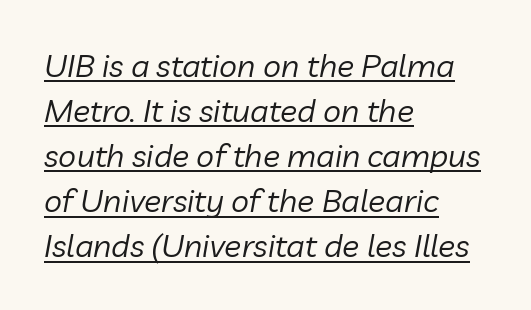
Q: Is the text bold? A: No.
Q: Is the text italic (slanted)? A: Yes, it leans right by about 10 degrees.
Q: Is the text underlined? A: Yes.
Q: How is the paragraph aligned? A: Left-aligned.
Q: Is the spacing between letters normal or unusually wide? A: Normal.
Q: Is the spacing between lines tight, normal or loose? A: Normal.
Q: Width (condensed, normal, or wide)? A: Normal.
Q: Stroke contrast? A: Low.
Q: x-height? A: Medium.
Q: Monospaced? A: No.
